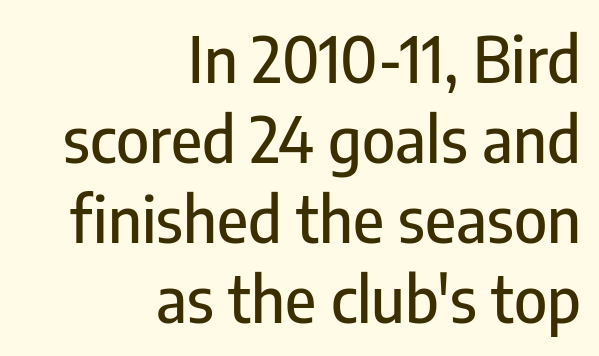
The image shows 63 px condensed sans-serif type, upright; set right-aligned, normal line spacing (1.27x), normal letter spacing, not underlined; low stroke contrast and a medium x-height.
